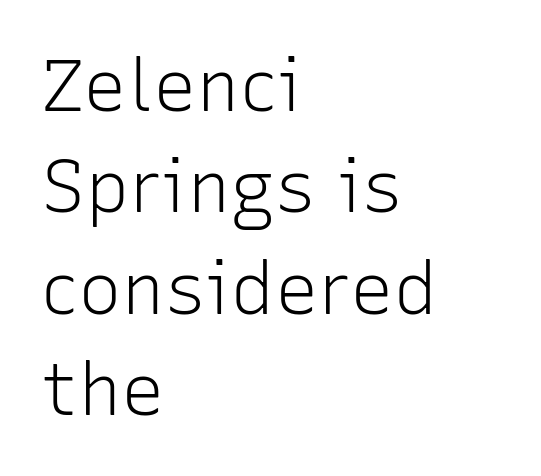
{"serif": "no", "italic": "no", "bold": "no", "weight": "light", "width": "normal", "stroke_contrast": "low", "x_height": "medium", "monospaced": "no", "underline": "no", "align": "left", "line_spacing": "normal", "line_spacing_ratio": 1.39, "letter_spacing": "normal", "letter_spacing_em": 0.0, "glyph_px": 73}
